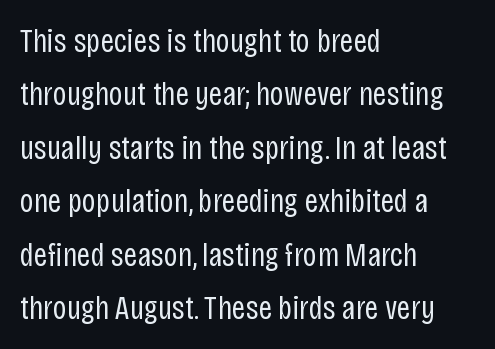
The text block is weighted toward the left margin, trailing off unevenly rightward. Heft: none added — not bold. Character widths vary here, with narrow letters taking less room than wide ones. Check under the words: just untouched page. Posture: upright roman. Nope, no serifs anywhere on these letters.
